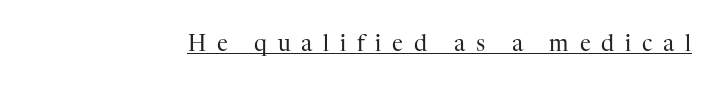
Posture: vertical. The passage shown is not bold in any degree. What stands out about the letter spacing? Its width — letters are far apart. Caption: lettering with a line underneath.
